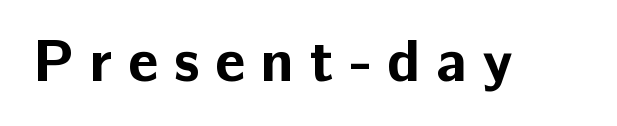
The image shows 60 px bold sans-serif type, upright; set unusually wide letter spacing (+0.26 em), not underlined; low stroke contrast and a medium x-height.
